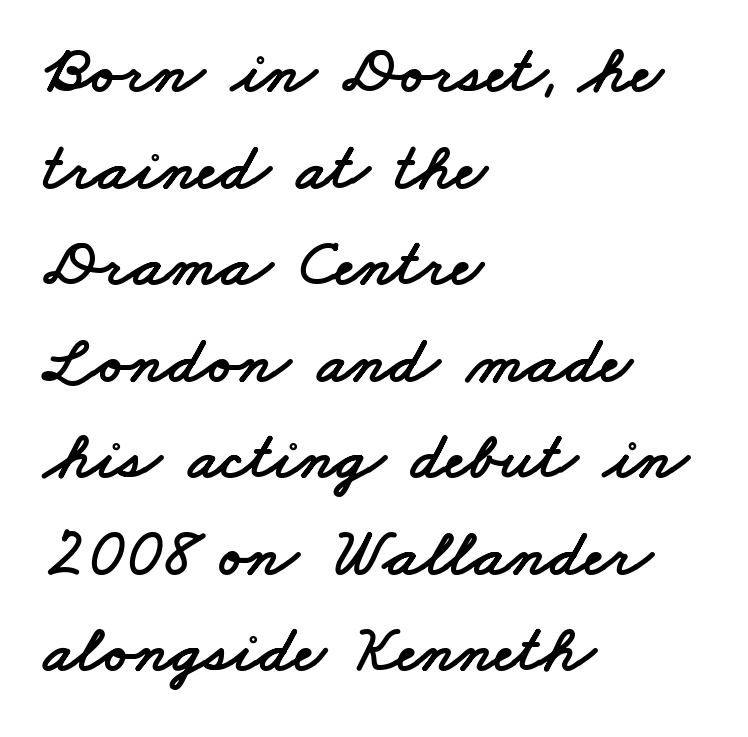
Q: Is the typeface a serif or a sans-serif typeface? A: Sans-serif.
Q: Is the text underlined? A: No.
Q: How is the paragraph aligned? A: Left-aligned.
Q: Is the spacing between letters normal or unusually wide? A: Normal.
Q: Is the spacing between lines tight, normal or loose? A: Normal.
Q: Width (condensed, normal, or wide)? A: Wide.
Q: Stroke contrast? A: Low.
Q: x-height? A: Small.
Q: Monospaced? A: No.
